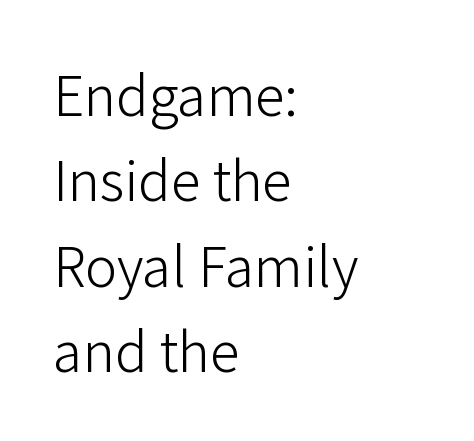
Counters stay open thanks to moderate or lighter strokes. In terms of posture, this sample is upright. Glyph-to-glyph distance matches everyday printed text. This sample has the flowing, uneven cadence of proportional lettering.
